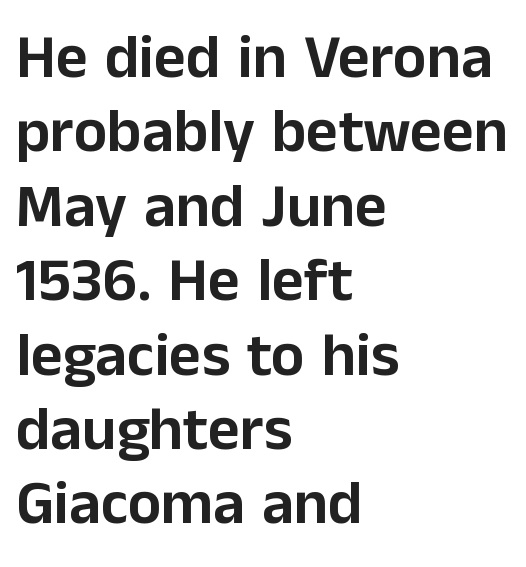
Q: Is the text italic (slanted)? A: No, it is upright.
Q: Is the typeface a serif or a sans-serif typeface? A: Sans-serif.
Q: Is the text underlined? A: No.
Q: How is the paragraph aligned? A: Left-aligned.
Q: Is the spacing between letters normal or unusually wide? A: Normal.
Q: Width (condensed, normal, or wide)? A: Normal.
Q: Stroke contrast? A: Low.
Q: x-height? A: Medium.
Q: Monospaced? A: No.
